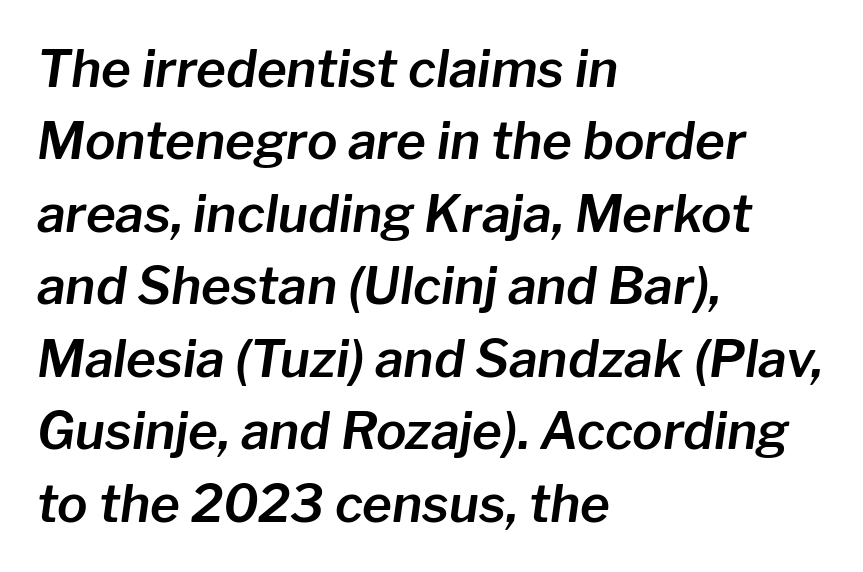
Quick note: italic. Character widths vary here, with narrow letters taking less room than wide ones. The glyphs are unaccompanied by any horizontal stroke below them. Here the glyphs are tracked normally, forming tight word shapes. The paragraph has a hard left edge and a soft right edge. How would I describe the line gaps? Plain and ordinary.
